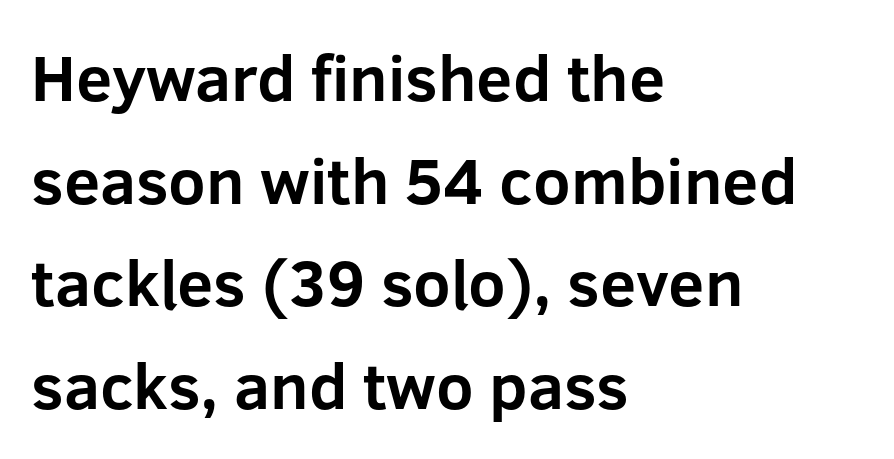
Where is the straight margin? On the left. Proportional: the letters do not fall into vertical columns. The lettering holds an erect, upright posture throughout. Has an underline been added? It has not.
